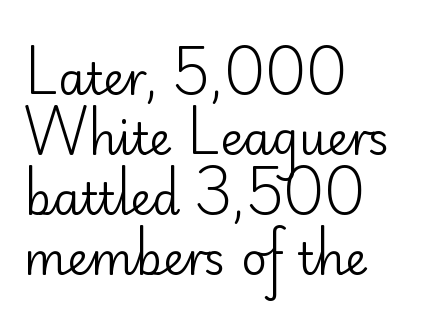
The image shows 45 px regular-weight sans-serif type, upright; set left-aligned, normal line spacing (1.33x), normal letter spacing, not underlined; low stroke contrast and a small x-height.
